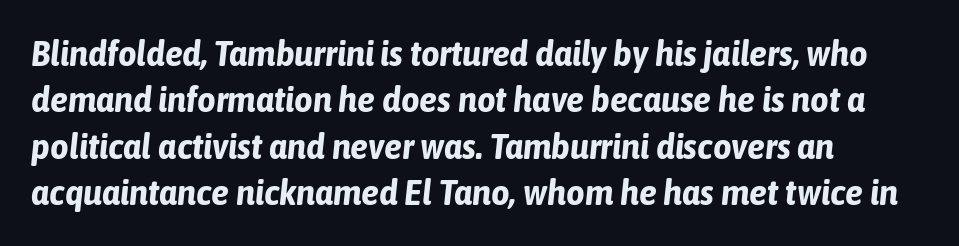
Q: Is the text bold? A: Yes.
Q: Is the text italic (slanted)? A: Yes, it leans right by about 6 degrees.
Q: Is the text underlined? A: No.
Q: How is the paragraph aligned? A: Left-aligned.
Q: Is the spacing between letters normal or unusually wide? A: Normal.
Q: Is the spacing between lines tight, normal or loose? A: Normal.
Q: Width (condensed, normal, or wide)? A: Condensed.
Q: Stroke contrast? A: Low.
Q: x-height? A: Medium.
Q: Monospaced? A: No.
